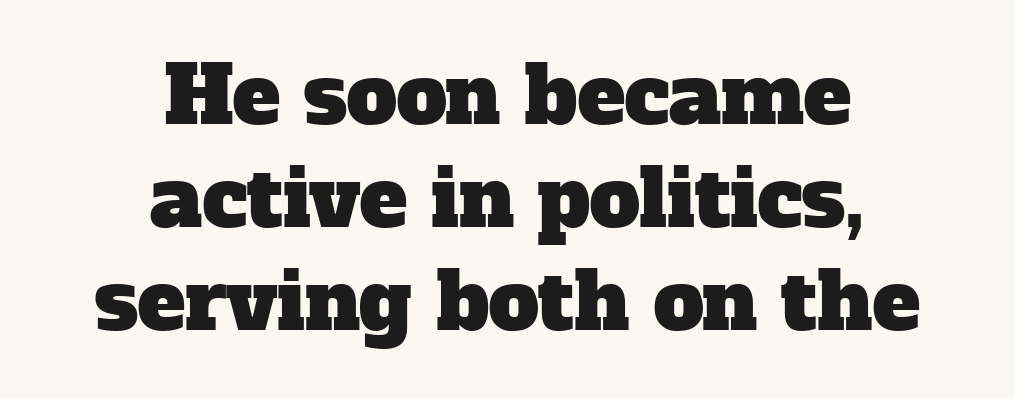
The image shows 80 px serif type; set centered, normal line spacing (1.29x), normal letter spacing, not underlined; low stroke contrast and a medium x-height.
